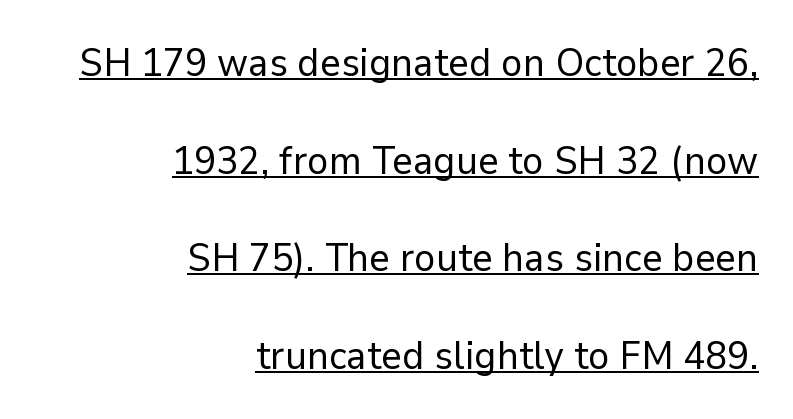
The type family on display is of the sans-serif kind. The letters stand straight up with perfectly vertical stems. Is there much room between lines? Yes — plenty of vertical air separates them. Is this a fixed-width face? No — the glyphs have proportional, varying widths. Nobody touched the tracking dial on this one. The text block is weighted toward the right margin, trailing off unevenly leftward.
